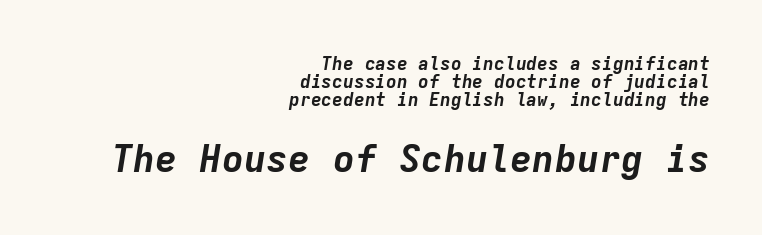
{"italic": "yes", "lean": "right", "slant_degrees": 9, "bold": "yes", "weight": "bold", "width": "normal", "stroke_contrast": "low", "x_height": "medium", "monospaced": "yes", "underline": "no", "align": "right", "line_spacing": "tight", "line_spacing_ratio": 1.0, "letter_spacing": "normal", "letter_spacing_em": 0.0, "larger_block": "second", "size_ratio": 2.06, "glyph_px": 37}
